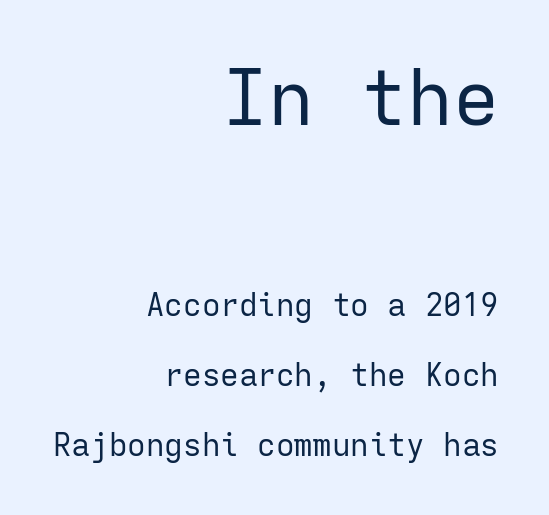
Compared with typical body copy, the letter spacing here is the same. If you squint, the top block still reads clearly — it's the larger of the two. You can tell from the bare stems that sans-serif type was used. This rendering features lettering with no underline. The font's upright variant was chosen for this text.
